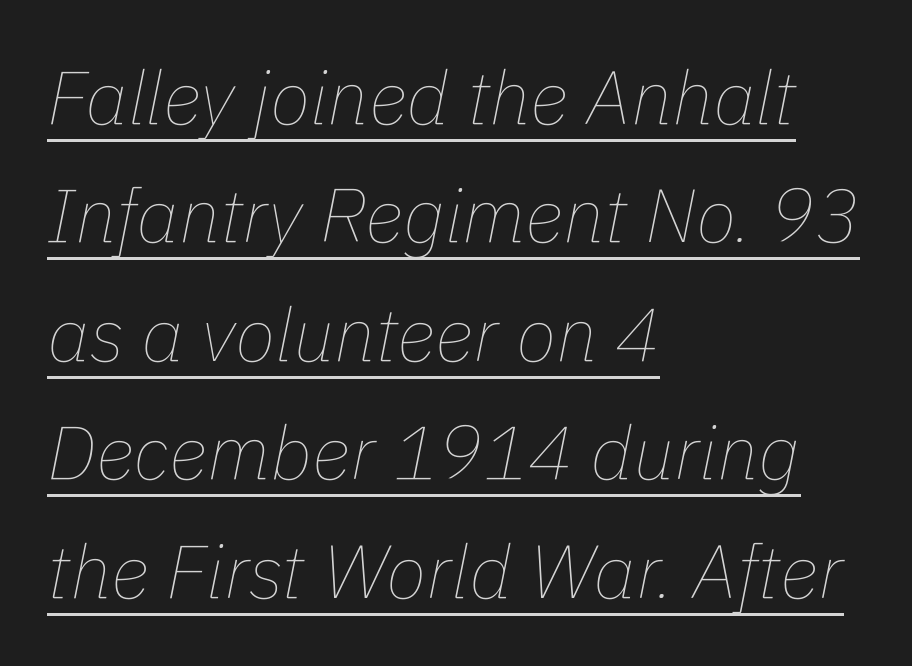
The image shows 75 px thin type, italic (leaning right); set left-aligned, normal line spacing (1.58x), normal letter spacing, underlined; low stroke contrast and a medium x-height.
